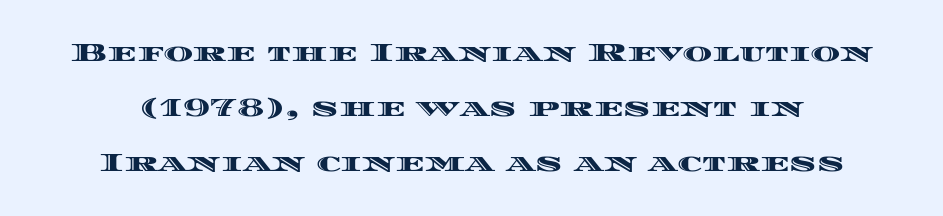
The image shows 25 px text type, upright; set loose line spacing (2.2x), normal letter spacing, not underlined.
